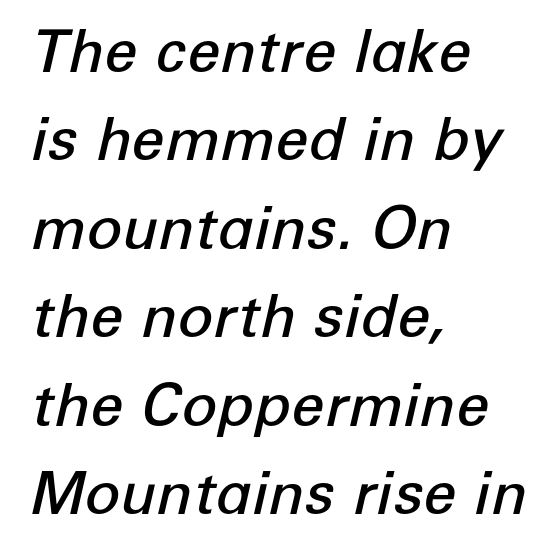
Compared with ordinary roman type, these characters are visibly tilted. These lines keep a tight, regular rhythm from letter to letter. Heft: intermediate — a semibold. The rendering anchors every line to the left-hand side. The letters advance in unequal steps, a hallmark of proportional type. Rows of type keep a routine distance in the vertical direction.
